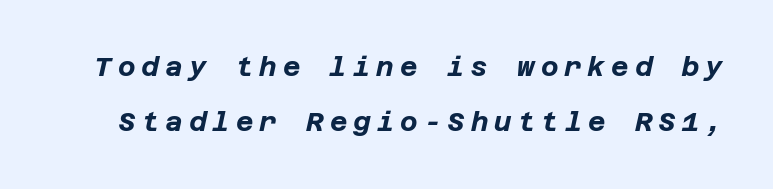
{"italic": "yes", "lean": "right", "slant_degrees": 12, "bold": "yes", "underline": "no", "line_spacing": "loose", "line_spacing_ratio": 2.04, "letter_spacing": "wide", "letter_spacing_em": 0.22, "glyph_px": 27}
